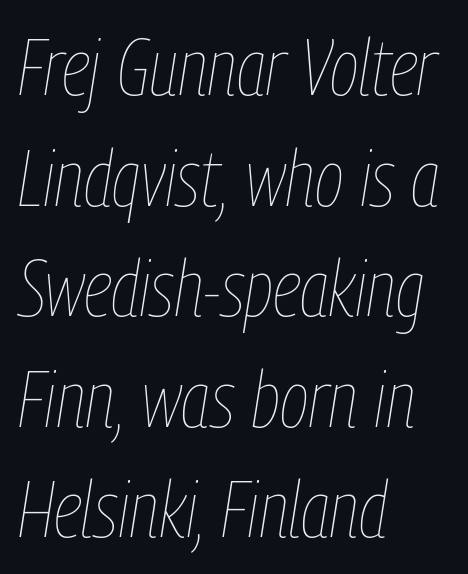
{"italic": "yes", "lean": "right", "slant_degrees": 9, "bold": "no", "weight": "thin", "width": "condensed", "stroke_contrast": "low", "x_height": "medium", "monospaced": "no", "underline": "no", "align": "left", "line_spacing": "normal", "line_spacing_ratio": 1.4, "letter_spacing": "normal", "letter_spacing_em": 0.0, "glyph_px": 79}
